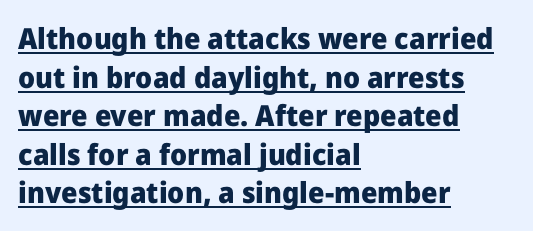
The image shows 29 px heavy sans-serif type, upright; set left-aligned, normal line spacing (1.33x), normal letter spacing, underlined; low stroke contrast and a medium x-height.
